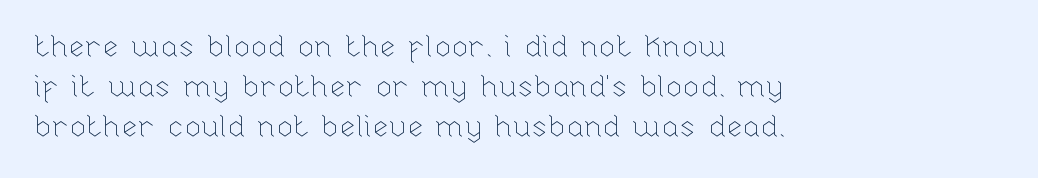
Q: Is the text bold? A: No.
Q: Is the text italic (slanted)? A: No, it is upright.
Q: Is the text underlined? A: No.
Q: How is the paragraph aligned? A: Left-aligned.
Q: Is the spacing between letters normal or unusually wide? A: Normal.
Q: Is the spacing between lines tight, normal or loose? A: Normal.
Q: Width (condensed, normal, or wide)? A: Normal.
Q: Stroke contrast? A: Low.
Q: x-height? A: Medium.
Q: Monospaced? A: No.
